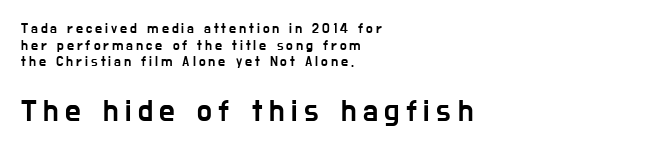
Q: Is the text italic (slanted)? A: No, it is upright.
Q: Is the typeface a serif or a sans-serif typeface? A: Sans-serif.
Q: Is the text underlined? A: No.
Q: How is the paragraph aligned? A: Left-aligned.
Q: Is the spacing between letters normal or unusually wide? A: Unusually wide.
Q: Which block of text is set in a larger size, the first (top) or the second (bottom)? A: The second (bottom) one.
Q: Width (condensed, normal, or wide)? A: Condensed.
Q: Stroke contrast? A: Low.
Q: x-height? A: Medium.
Q: Monospaced? A: No.
